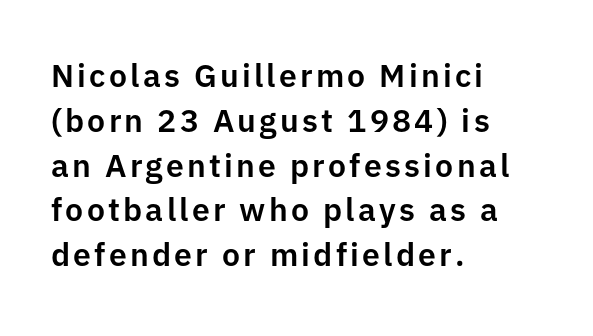
{"serif": "no", "italic": "no", "width": "normal", "stroke_contrast": "low", "x_height": "medium", "monospaced": "no", "underline": "no", "align": "left", "line_spacing": "normal", "line_spacing_ratio": 1.4, "glyph_px": 32}
